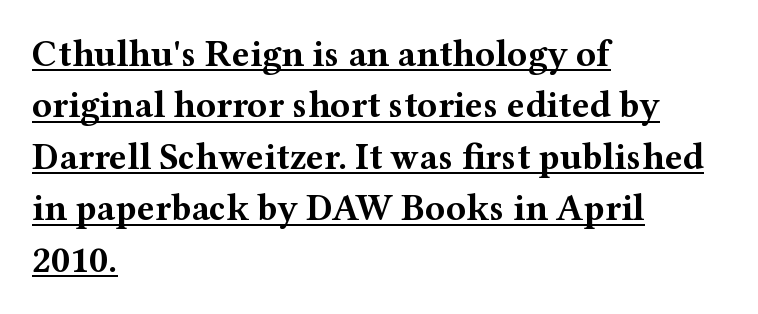
Compared with undecorated copy, this sample adds a rule below the words. Here the designer chose a conventional face with non-uniform glyph widths. This rendering employs a face with finishing strokes, i.e., a serif. The leading is moderate, giving the passage an even texture. Heavy-handed strokes throughout: this text is bold.
